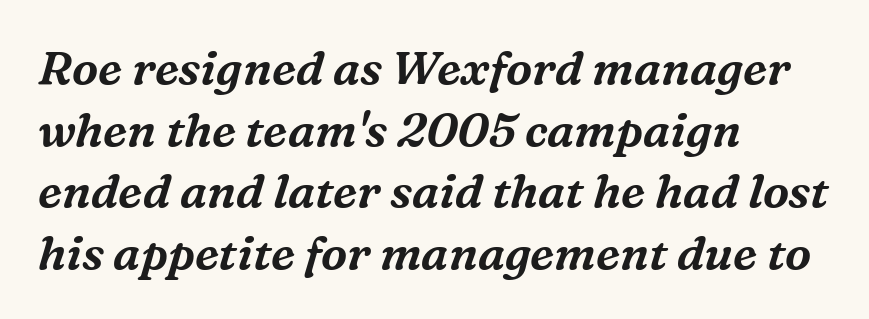
Q: Is the text italic (slanted)? A: Yes, it leans right by about 16 degrees.
Q: Is the typeface a serif or a sans-serif typeface? A: Serif.
Q: Is the text underlined? A: No.
Q: How is the paragraph aligned? A: Left-aligned.
Q: Is the spacing between letters normal or unusually wide? A: Normal.
Q: Is the spacing between lines tight, normal or loose? A: Normal.
Q: Width (condensed, normal, or wide)? A: Normal.
Q: Stroke contrast? A: Medium.
Q: x-height? A: Medium.
Q: Monospaced? A: No.
